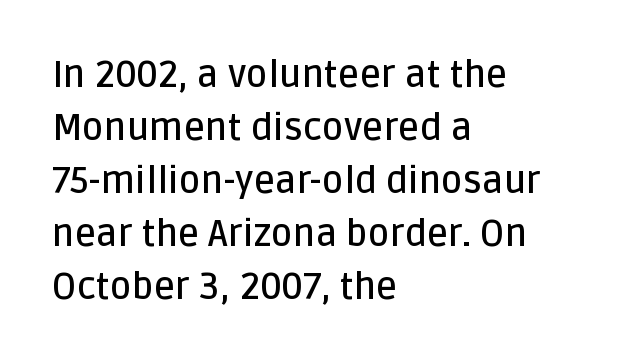
Rule under the text: the space is simply empty. The lettering holds an erect, upright posture throughout. A classic flush-left, rag-right setting is used for this passage. These lines are rendered in a variable-pitch font. The font family rendered here belongs to the sans-serif group.
